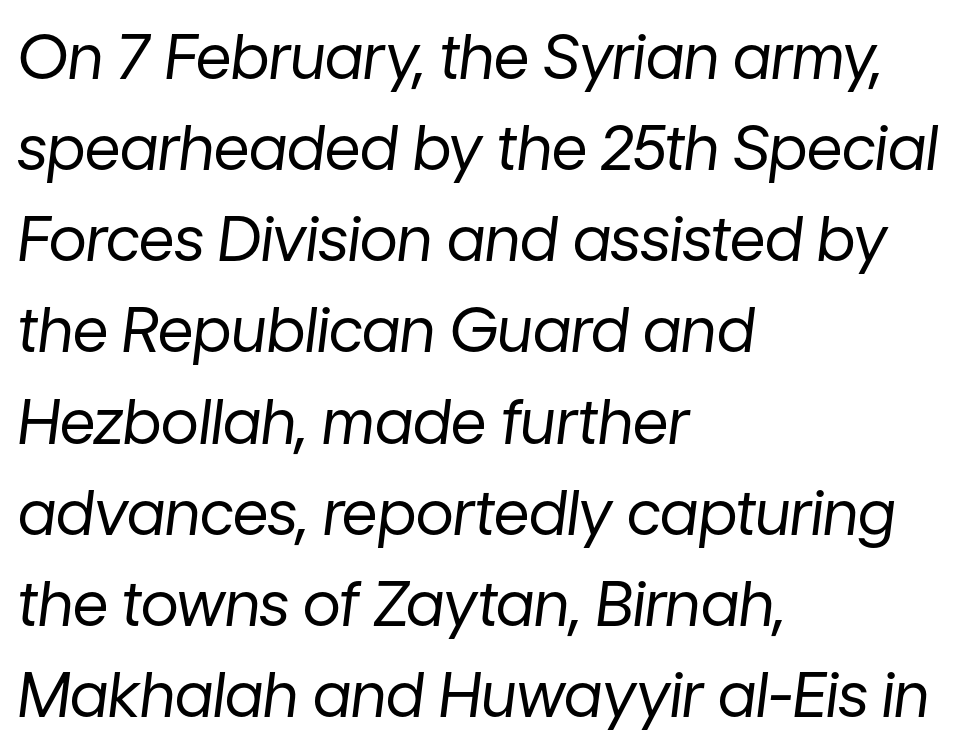
Q: Is the text bold? A: No.
Q: Is the text italic (slanted)? A: Yes, it leans right by about 7 degrees.
Q: Is the text underlined? A: No.
Q: How is the paragraph aligned? A: Left-aligned.
Q: Is the spacing between letters normal or unusually wide? A: Normal.
Q: Is the spacing between lines tight, normal or loose? A: Normal.
Q: Width (condensed, normal, or wide)? A: Normal.
Q: Stroke contrast? A: Low.
Q: x-height? A: Medium.
Q: Monospaced? A: No.
